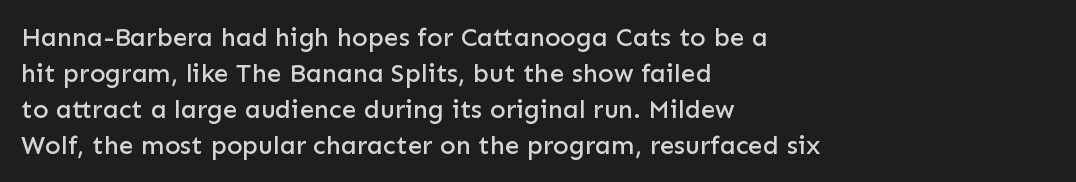
{"italic": "no", "underline": "no", "align": "left", "line_spacing": "normal", "line_spacing_ratio": 1.38, "letter_spacing": "normal", "letter_spacing_em": 0.0, "glyph_px": 26}
